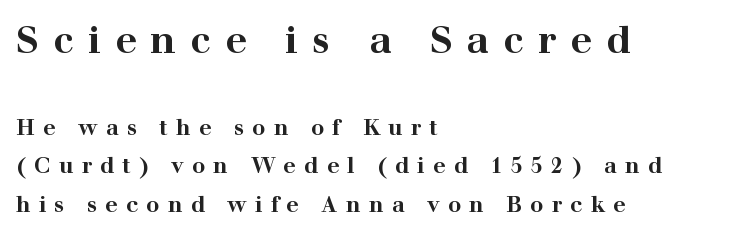
{"serif": "yes", "italic": "no", "bold": "yes", "weight": "bold", "width": "wide", "stroke_contrast": "high", "x_height": "medium", "monospaced": "no", "underline": "no", "align": "left", "line_spacing_ratio": 1.75, "letter_spacing": "wide", "letter_spacing_em": 0.37, "larger_block": "first", "size_ratio": 1.73, "glyph_px": 38}
